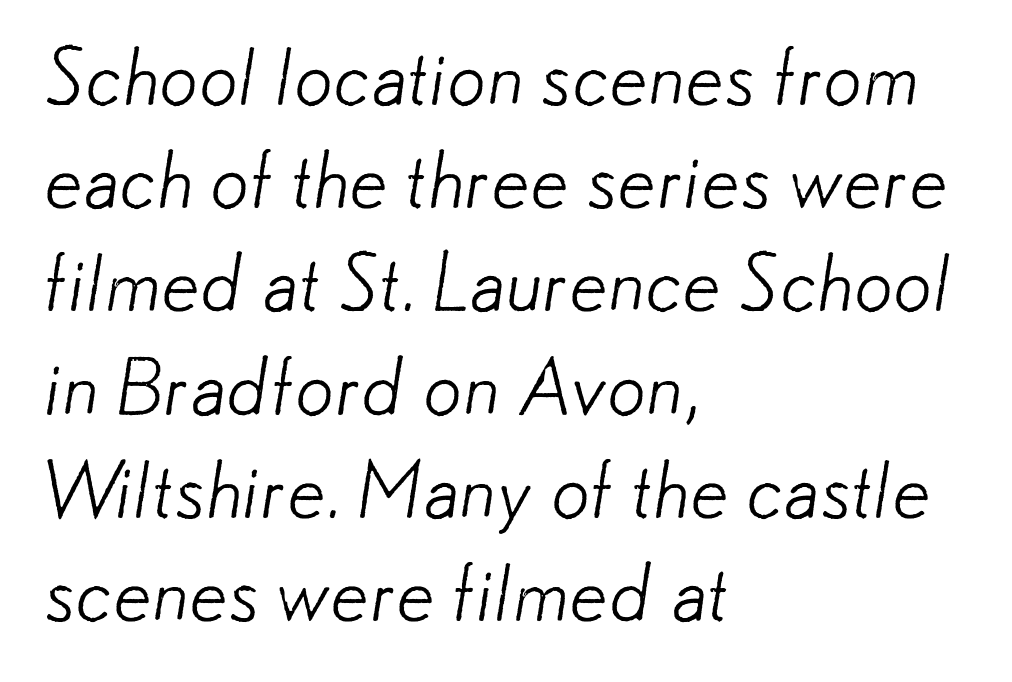
Successive baselines arrive at the customary interval. The setting favours the left margin, as ordinary paragraphs usually do. Inter-character spacing is left at the font's built-in metrics. Stroke thickness stays within the range of a standard reading face or lighter. Descenders are the only things crossing below the line.
